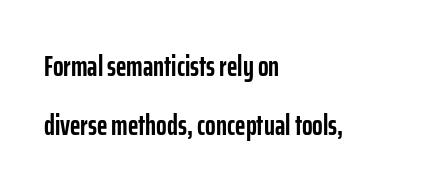
Decoration check: the copy has no underline. Horizontal alignment here is leftward, the default for most running prose. Character widths vary here, with narrow letters taking less room than wide ones. The line-height multiplier appears high, well above default. Spacing between characters is what you'd get straight out of the box. Designer's note — italics off, roman on.
